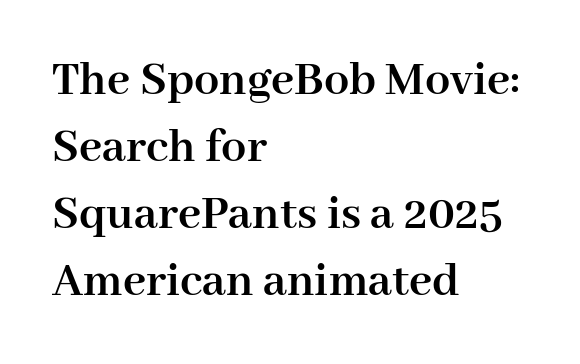
The image shows 50 px semibold serif type, upright; set left-aligned, normal line spacing (1.34x), normal letter spacing, not underlined; high stroke contrast and a medium x-height.
